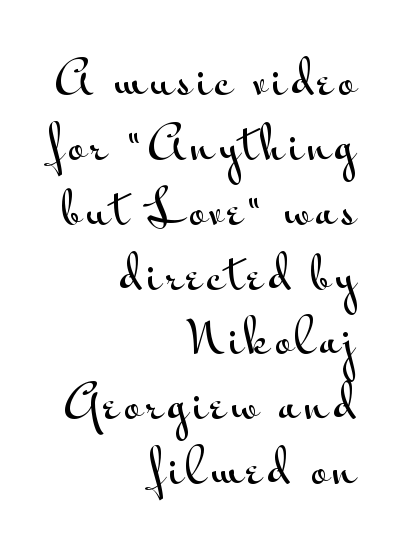
Does the copy run flush right? Yes — the right margin is perfectly even. Is this a fixed-width face? No — the glyphs have proportional, varying widths. Check where the strokes stop: nothing finishes them off — pure sans. Baseline-to-baseline distance is the conventional proportion of letter height.
